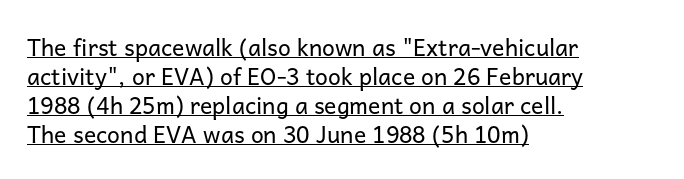
Q: Is the text bold? A: No.
Q: Is the text italic (slanted)? A: No, it is upright.
Q: Is the text underlined? A: Yes.
Q: How is the paragraph aligned? A: Left-aligned.
Q: Is the spacing between letters normal or unusually wide? A: Normal.
Q: Is the spacing between lines tight, normal or loose? A: Normal.
